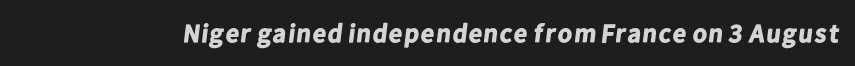
{"bold": "yes", "underline": "no", "letter_spacing": "normal", "letter_spacing_em": 0.0, "glyph_px": 26}
